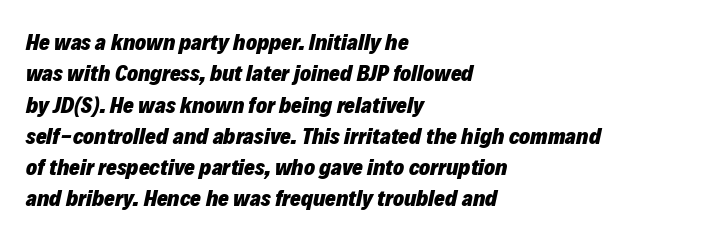
Q: Is the text bold? A: Yes.
Q: Is the text italic (slanted)? A: Yes, it leans right by about 12 degrees.
Q: Is the text underlined? A: No.
Q: How is the paragraph aligned? A: Left-aligned.
Q: Is the spacing between letters normal or unusually wide? A: Normal.
Q: Is the spacing between lines tight, normal or loose? A: Normal.
